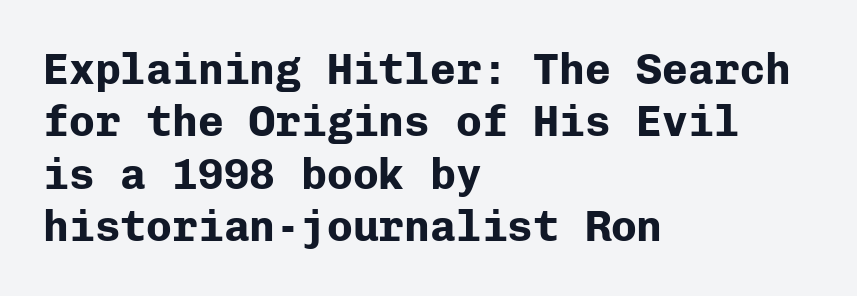
The letters are bold, with thick, heavy strokes. These lines are composed in type without serifs. Which margin do the lines hug? The left one — the right edge is uneven. The words here are not underlined. A typesetter would call this zero additional tracking.
